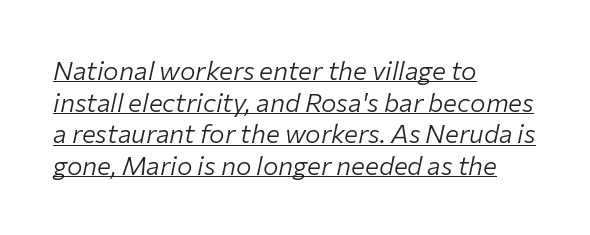
Q: Is the text bold? A: No.
Q: Is the text italic (slanted)? A: Yes, it leans right by about 12 degrees.
Q: Is the text underlined? A: Yes.
Q: How is the paragraph aligned? A: Left-aligned.
Q: Is the spacing between letters normal or unusually wide? A: Normal.
